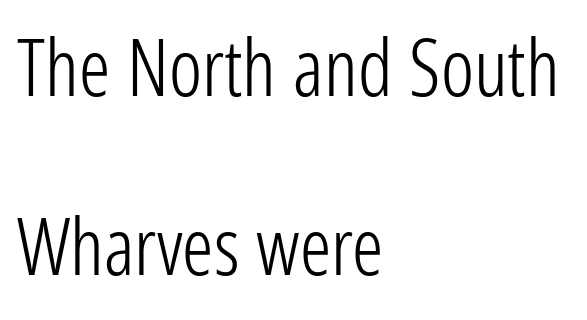
Compared with typical paragraphs, the rows here are farther apart. Stem width sits at or under what a default text font uses. Caption: multi-line text, flush left, ragged right. Spacing verdict: proportional, widths tailored to each character. The characters display no serif detailing; their extremities are plain. Descenders hang freely into open space.
